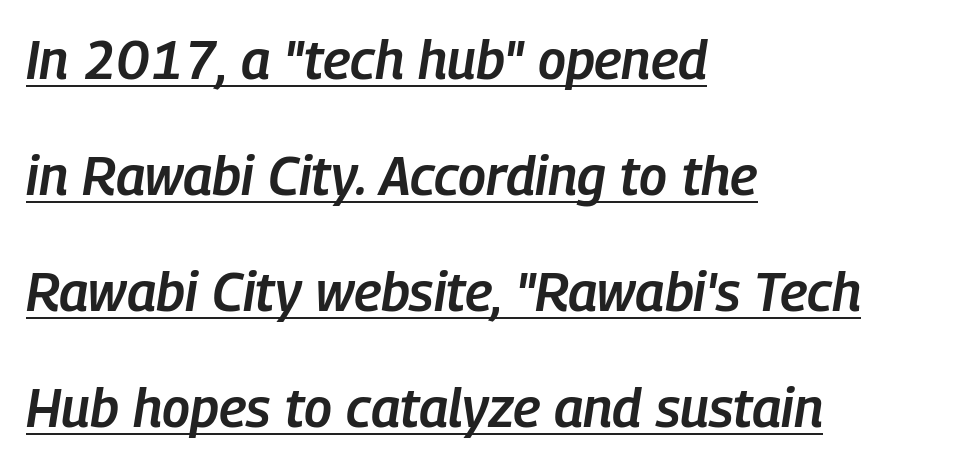
Q: Is the text bold? A: Semi-bold.
Q: Is the text italic (slanted)? A: Yes, it leans right by about 9 degrees.
Q: Is the text underlined? A: Yes.
Q: How is the paragraph aligned? A: Left-aligned.
Q: Is the spacing between letters normal or unusually wide? A: Normal.
Q: Is the spacing between lines tight, normal or loose? A: Loose.
Q: Width (condensed, normal, or wide)? A: Condensed.
Q: Stroke contrast? A: Low.
Q: x-height? A: Medium.
Q: Monospaced? A: No.
